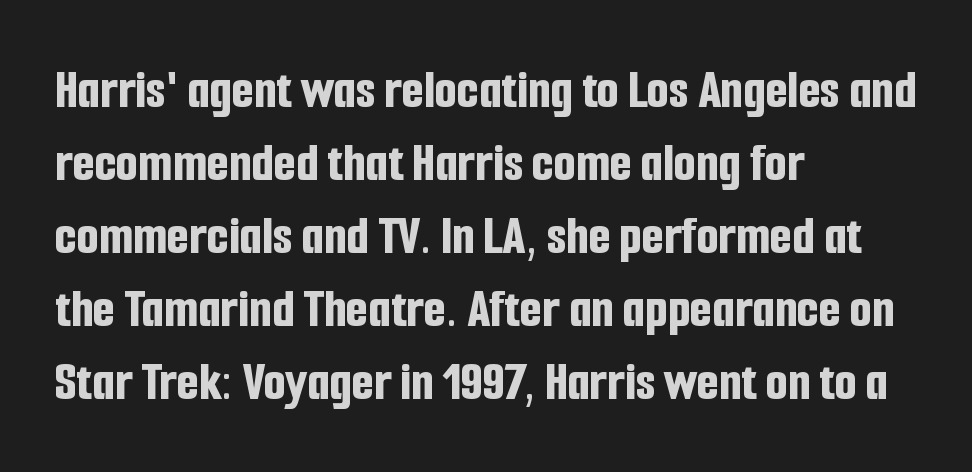
Look at the stroke-to-counter ratio: heavy, a bold. The face used here is proportionally spaced, like ordinary book or web type. The rendering anchors every line to the left-hand side. You can tell from the bare stems that sans-serif type was used.
